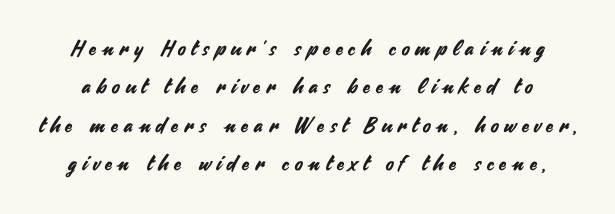
The image shows 21 px text type; set line spacing 1.83x, unusually wide letter spacing (+0.28 em), not underlined.
